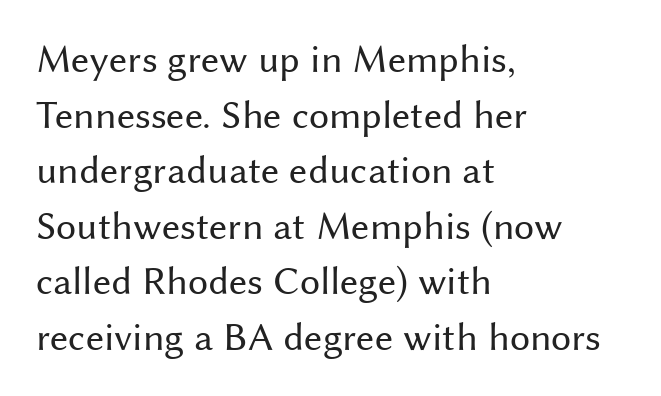
The image shows 40 px regular-weight sans-serif type, upright; set left-aligned, normal line spacing (1.39x), normal letter spacing, not underlined; medium stroke contrast and a medium x-height.
